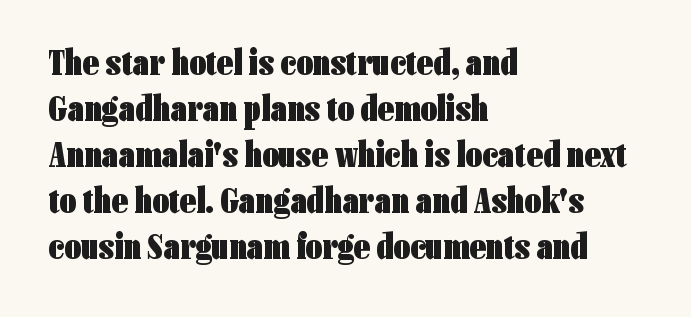
The glyphs are unaccompanied by any horizontal stroke below them. Stroke thickness is high; the sample reads as a true bold. You could not count columns in this text — the font is proportionally spaced. Does the lettering tilt? It doesn't — this is upright.
